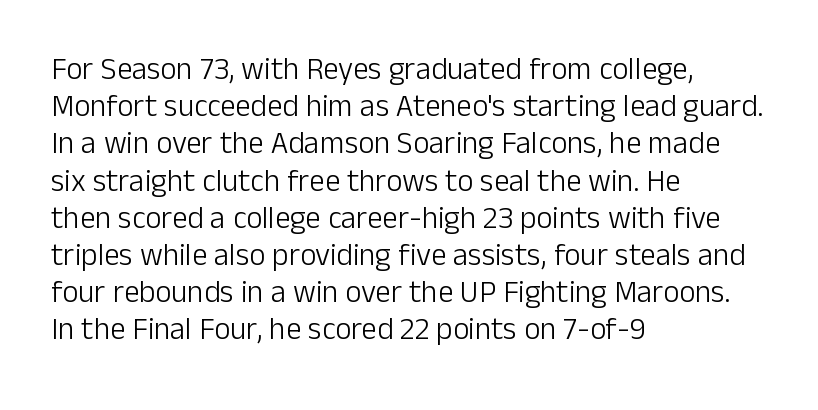
Q: Is the text bold? A: No.
Q: Is the text italic (slanted)? A: No, it is upright.
Q: Is the typeface a serif or a sans-serif typeface? A: Sans-serif.
Q: Is the text underlined? A: No.
Q: How is the paragraph aligned? A: Left-aligned.
Q: Is the spacing between letters normal or unusually wide? A: Normal.
Q: Width (condensed, normal, or wide)? A: Normal.
Q: Stroke contrast? A: Low.
Q: x-height? A: Medium.
Q: Monospaced? A: No.
